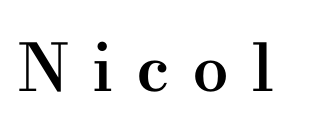
Ascenders rise straight up at ninety degrees. Does the type have serifs? Yes, each stem ends in a small foot. Loose tracking; the words dissolve into strings of separated letters. The zone under the glyphs is completely vacant.
